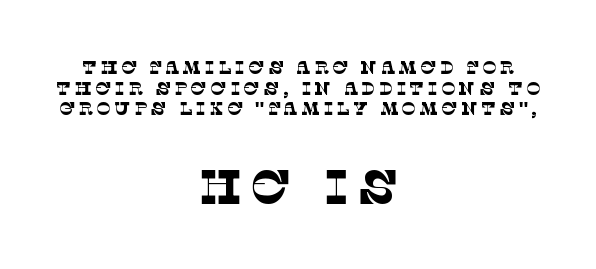
Q: Is the text bold? A: No.
Q: Is the typeface a serif or a sans-serif typeface? A: Serif.
Q: Is the text underlined? A: No.
Q: How is the paragraph aligned? A: Centered.
Q: Is the spacing between lines tight, normal or loose? A: Tight.
Q: Which block of text is set in a larger size, the first (top) or the second (bottom)? A: The second (bottom) one.
Q: Width (condensed, normal, or wide)? A: Normal.
Q: Stroke contrast? A: Low.
Q: x-height? A: Large.
Q: Monospaced? A: No.
